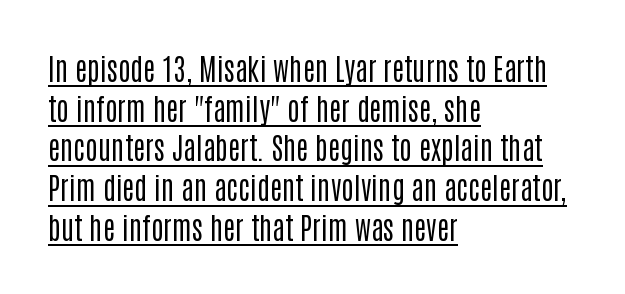
Q: Is the text bold? A: No.
Q: Is the text italic (slanted)? A: No, it is upright.
Q: Is the typeface a serif or a sans-serif typeface? A: Sans-serif.
Q: Is the text underlined? A: Yes.
Q: How is the paragraph aligned? A: Left-aligned.
Q: Is the spacing between letters normal or unusually wide? A: Normal.
Q: Is the spacing between lines tight, normal or loose? A: Normal.
Q: Width (condensed, normal, or wide)? A: Condensed.
Q: Stroke contrast? A: Low.
Q: x-height? A: Large.
Q: Monospaced? A: No.
